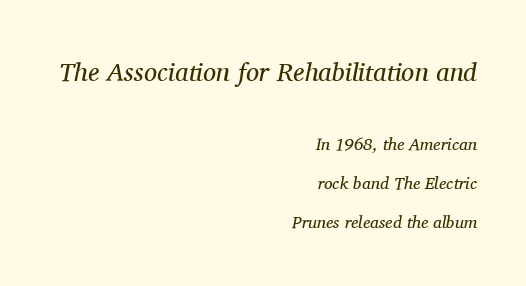
{"italic": "yes", "lean": "right", "slant_degrees": 11, "bold": "no", "underline": "no", "align": "right", "line_spacing": "loose", "line_spacing_ratio": 2.29, "letter_spacing": "normal", "letter_spacing_em": 0.0, "larger_block": "first", "size_ratio": 1.53, "glyph_px": 26}
